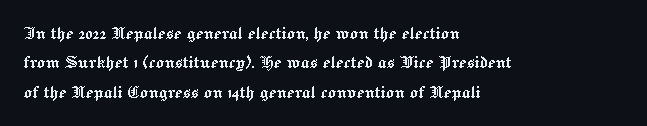
The image shows 21 px text type, upright; set left-aligned, normal line spacing (1.4x), normal letter spacing, not underlined.
